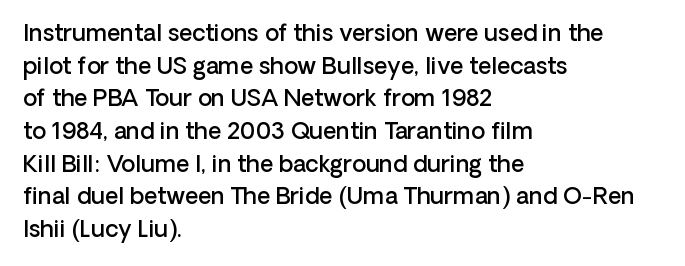
The image shows 23 px text type, upright; set left-aligned, normal line spacing (1.42x), normal letter spacing, not underlined.
